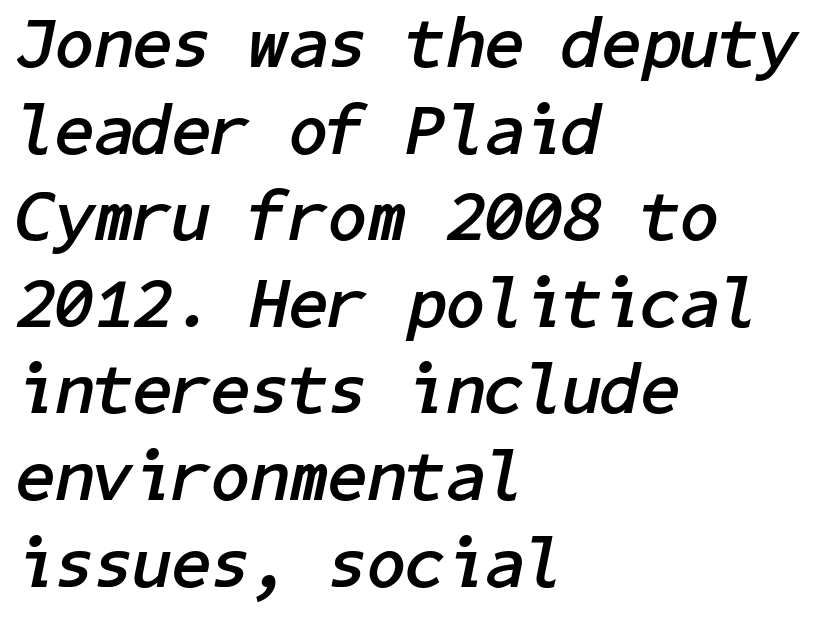
{"italic": "yes", "lean": "right", "slant_degrees": 11, "bold": "yes", "weight": "semibold", "width": "normal", "stroke_contrast": "low", "x_height": "medium", "underline": "no", "align": "left", "line_spacing_ratio": 1.22, "letter_spacing": "normal", "letter_spacing_em": 0.0, "glyph_px": 71}
